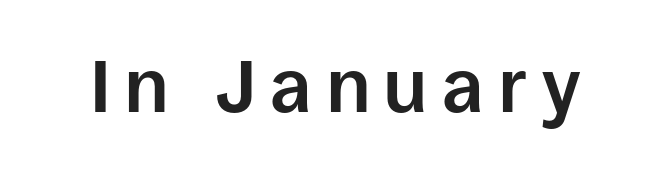
Q: Is the text bold? A: Yes.
Q: Is the text italic (slanted)? A: No, it is upright.
Q: Is the typeface a serif or a sans-serif typeface? A: Sans-serif.
Q: Is the text underlined? A: No.
Q: Is the spacing between letters normal or unusually wide? A: Unusually wide.
Q: Width (condensed, normal, or wide)? A: Normal.
Q: Stroke contrast? A: Low.
Q: x-height? A: Large.
Q: Monospaced? A: No.
